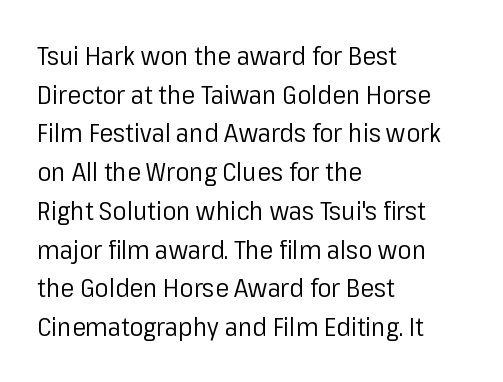
Posture: vertical. The weight tops out at a normal text grade. Words appear dense and cohesive because spacing is normal. If you drew a ruler down the left edge, every line would touch it. Line spacing here is normal. Underline: absent.
